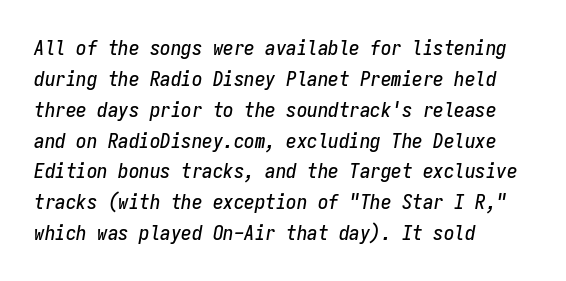
Q: Is the text italic (slanted)? A: Yes, it leans right by about 9 degrees.
Q: Is the text underlined? A: No.
Q: How is the paragraph aligned? A: Left-aligned.
Q: Is the spacing between letters normal or unusually wide? A: Normal.
Q: Is the spacing between lines tight, normal or loose? A: Normal.
